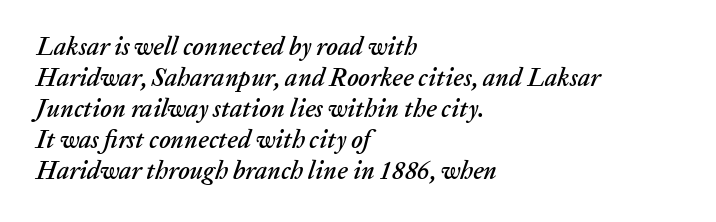
{"italic": "yes", "lean": "right", "slant_degrees": 20, "underline": "no", "align": "left", "line_spacing_ratio": 1.24, "letter_spacing": "normal", "letter_spacing_em": 0.0, "glyph_px": 25}
